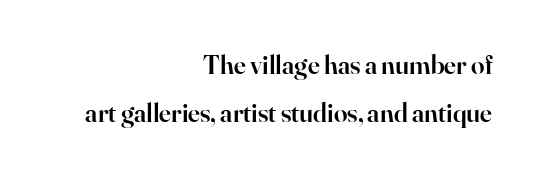
Q: Is the text bold? A: Semi-bold.
Q: Is the text italic (slanted)? A: No, it is upright.
Q: Is the text underlined? A: No.
Q: How is the paragraph aligned? A: Right-aligned.
Q: Is the spacing between letters normal or unusually wide? A: Normal.
